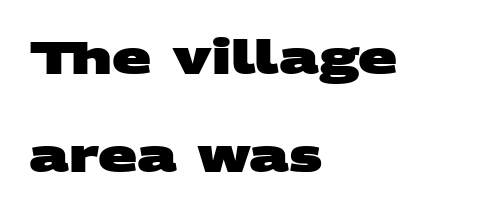
{"serif": "no", "bold": "yes", "weight": "heavy", "width": "wide", "stroke_contrast": "medium", "x_height": "large", "monospaced": "no", "underline": "no", "align": "left", "line_spacing": "loose", "line_spacing_ratio": 2.14, "letter_spacing": "normal", "letter_spacing_em": 0.0, "glyph_px": 46}
